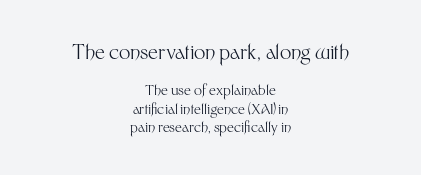
Heft: none added — not bold. Lines of text with bare space underneath. The typesetter chose a symmetrical, centered arrangement here. You can tell it's not italic because the verticals are truly vertical. Rows of type keep a routine distance in the vertical direction. Type size steps down from the first block to the second.
